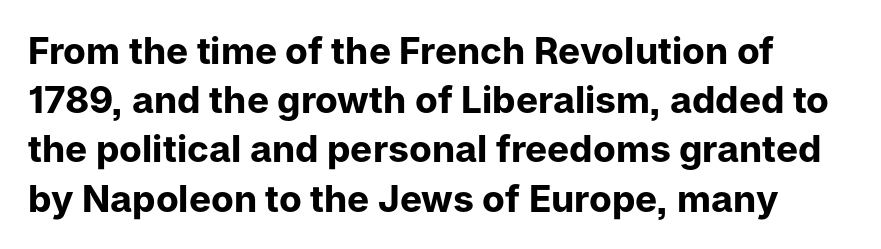
The image shows 37 px bold sans-serif type, upright; set normal line spacing (1.33x), normal letter spacing, not underlined; low stroke contrast and a medium x-height.
